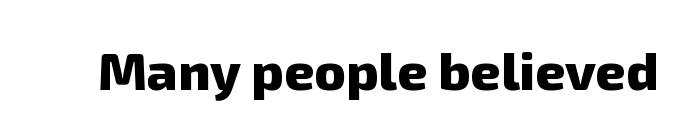
The image shows 53 px heavy sans-serif type; set normal letter spacing, not underlined; low stroke contrast and a medium x-height.
